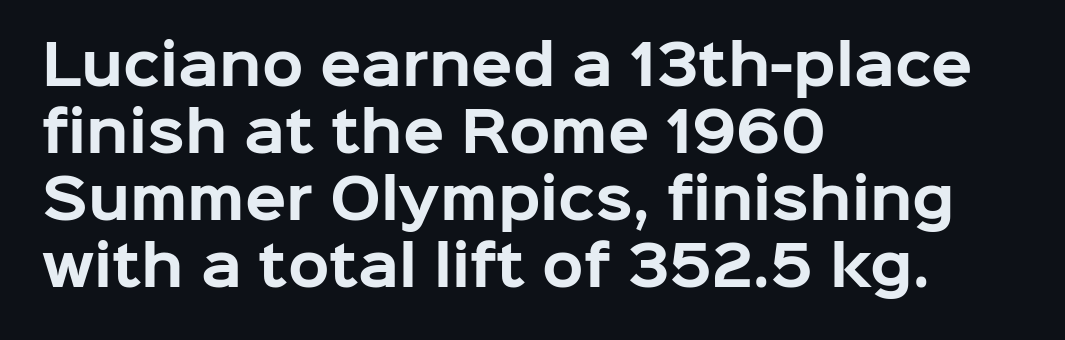
{"serif": "no", "italic": "no", "bold": "yes", "weight": "bold", "width": "normal", "stroke_contrast": "low", "x_height": "medium", "monospaced": "no", "underline": "no", "align": "left", "line_spacing_ratio": 1.24, "letter_spacing": "normal", "letter_spacing_em": 0.0, "glyph_px": 54}
